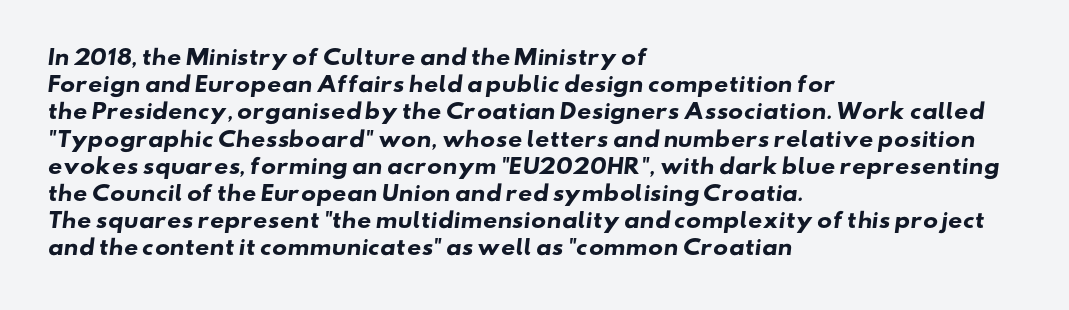
{"bold": "yes", "underline": "no", "align": "left", "line_spacing": "normal", "line_spacing_ratio": 1.36, "letter_spacing": "normal", "letter_spacing_em": 0.0, "glyph_px": 20}
